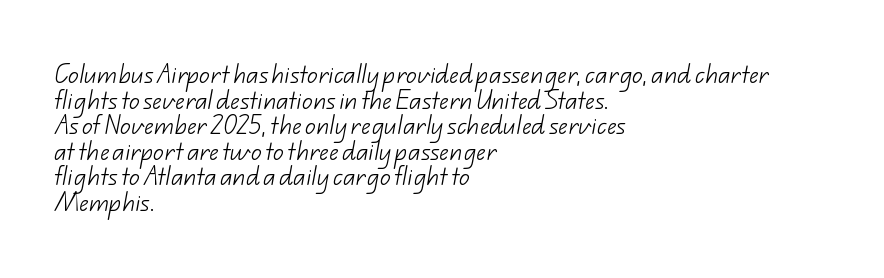
Descenders are the only things crossing below the line. No extra tracking has been applied to these lines. A quiet, ordinary-to-light weight characterises the typeface. Alignment: flush left.
